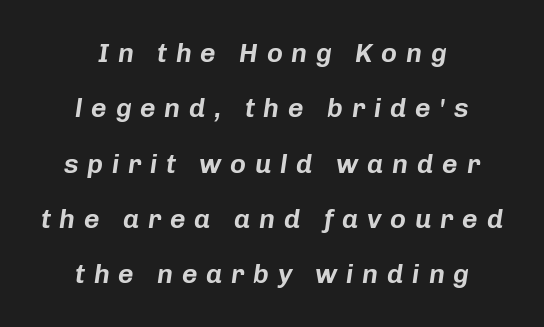
Q: Is the text italic (slanted)? A: Yes, it leans right by about 8 degrees.
Q: Is the text underlined? A: No.
Q: How is the paragraph aligned? A: Centered.
Q: Is the spacing between letters normal or unusually wide? A: Unusually wide.
Q: Is the spacing between lines tight, normal or loose? A: Loose.
